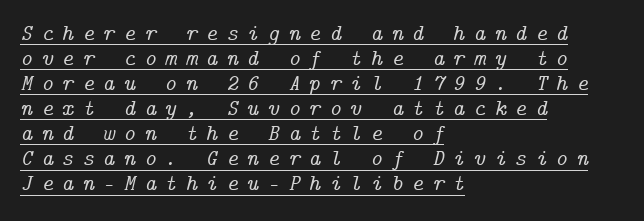
{"italic": "yes", "lean": "right", "slant_degrees": 14, "underline": "yes", "align": "left", "line_spacing": "tight", "line_spacing_ratio": 1.09, "letter_spacing": "wide", "letter_spacing_em": 0.37, "glyph_px": 23}
